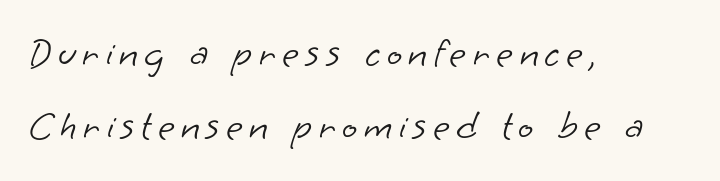
Here the designer chose a conventional face with non-uniform glyph widths. Descenders hang freely into open space. Type style note: lacks serifs. These lines stack with their left ends in a neat column. Stroke mass is kept to a normal reading level or below.
